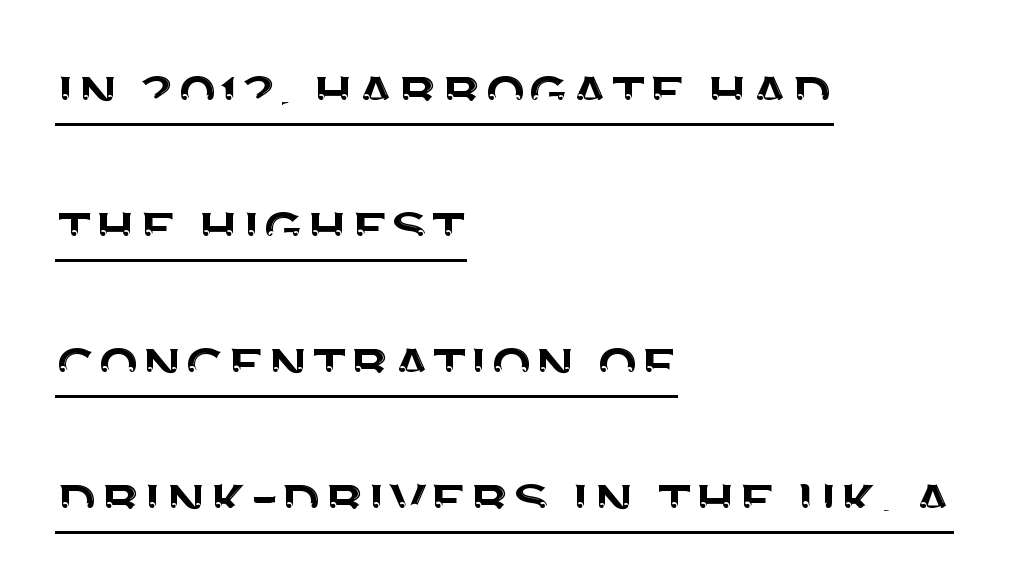
Q: Is the text italic (slanted)? A: No, it is upright.
Q: Is the typeface a serif or a sans-serif typeface? A: Sans-serif.
Q: Is the text underlined? A: Yes.
Q: How is the paragraph aligned? A: Left-aligned.
Q: Is the spacing between letters normal or unusually wide? A: Normal.
Q: Is the spacing between lines tight, normal or loose? A: Loose.
Q: Width (condensed, normal, or wide)? A: Normal.
Q: Stroke contrast? A: Medium.
Q: x-height? A: Large.
Q: Monospaced? A: No.
